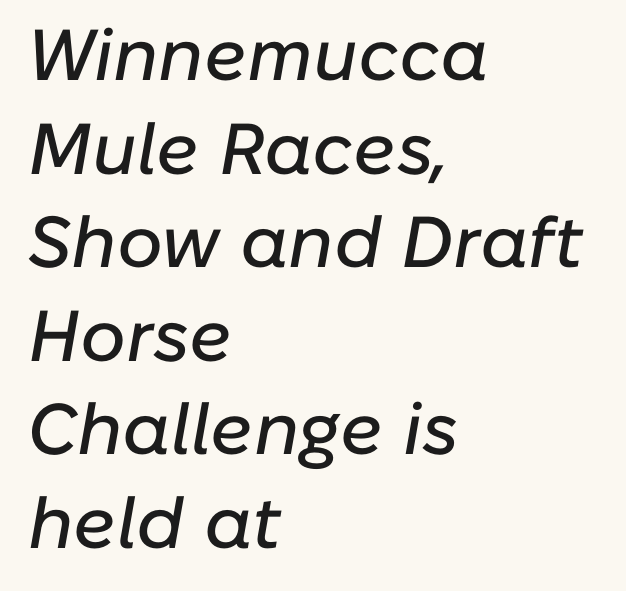
{"italic": "yes", "lean": "right", "slant_degrees": 10, "width": "normal", "stroke_contrast": "low", "x_height": "medium", "monospaced": "no", "underline": "no", "align": "left", "line_spacing": "normal", "line_spacing_ratio": 1.3, "letter_spacing": "normal", "letter_spacing_em": 0.0, "glyph_px": 72}
